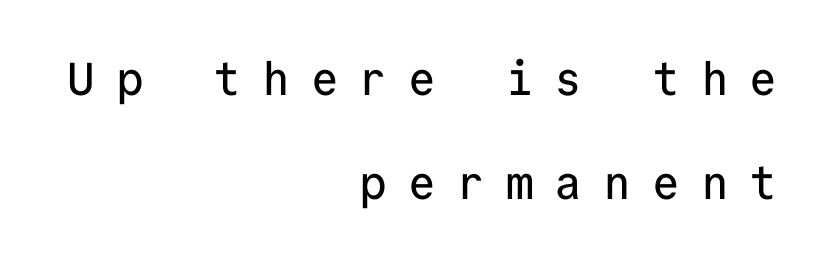
{"serif": "no", "italic": "no", "width": "normal", "stroke_contrast": "low", "x_height": "medium", "monospaced": "yes", "underline": "no", "align": "right", "line_spacing": "loose", "line_spacing_ratio": 2.27, "letter_spacing": "wide", "letter_spacing_em": 0.46, "glyph_px": 46}
